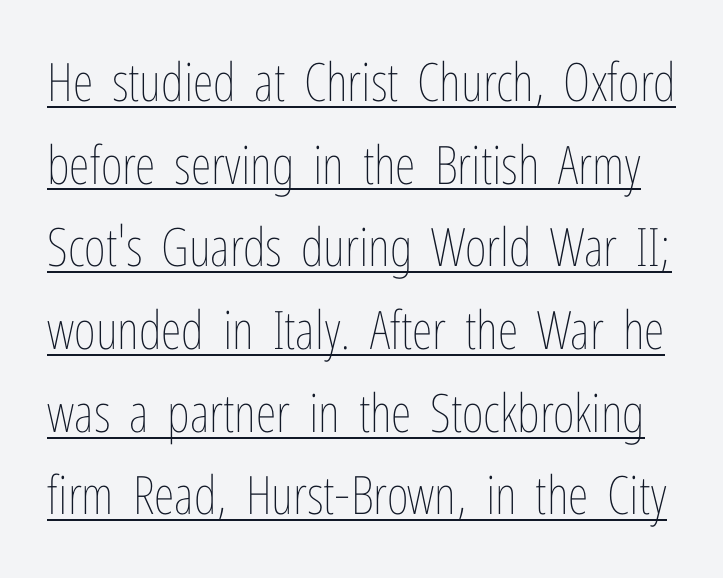
You can see a thin bar hugging the bottom of the glyphs. Does the lettering tilt? It doesn't — this is upright. No extra tracking has been applied to these lines. The cut favours lightness, reaching ordinary text weight at its darkest. Proportional: the letters do not fall into vertical columns.
